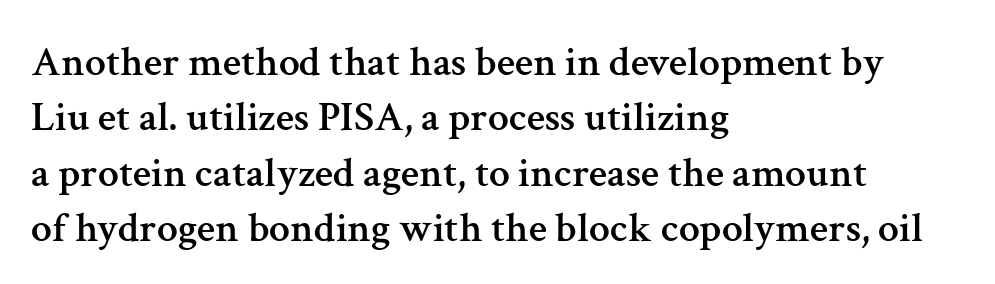
The image shows 42 px serif type, upright; set left-aligned, normal line spacing (1.32x), normal letter spacing, not underlined; medium stroke contrast and a medium x-height.
